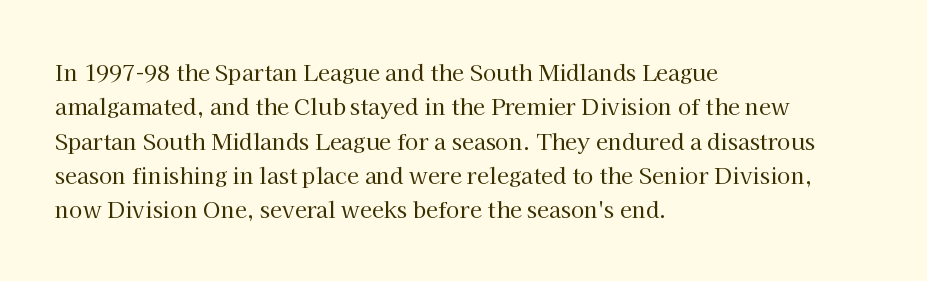
Q: Is the text bold? A: No.
Q: Is the text italic (slanted)? A: No, it is upright.
Q: Is the text underlined? A: No.
Q: How is the paragraph aligned? A: Left-aligned.
Q: Is the spacing between letters normal or unusually wide? A: Normal.
Q: Is the spacing between lines tight, normal or loose? A: Normal.
